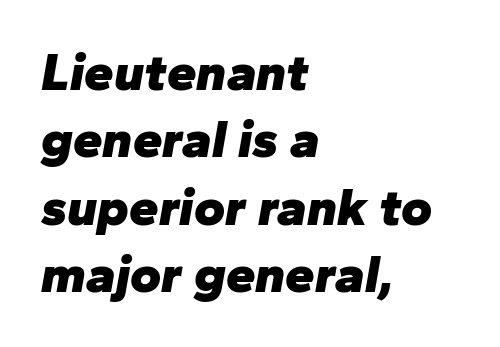
The image shows 53 px heavy type, italic (leaning right); set left-aligned, normal line spacing (1.27x), normal letter spacing, not underlined; low stroke contrast and a medium x-height.
